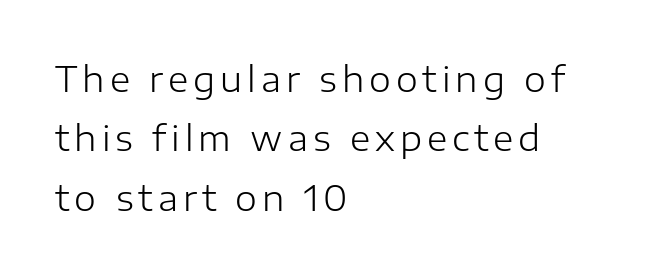
{"serif": "no", "italic": "no", "bold": "no", "weight": "light", "width": "normal", "stroke_contrast": "low", "x_height": "medium", "monospaced": "no", "underline": "no", "align": "left", "line_spacing": "normal", "line_spacing_ratio": 1.7, "glyph_px": 35}
